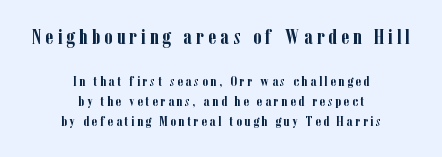
Line starts and ends both wander, symmetrically. Tall strokes in this sample are plumb rather than angled. The space beneath each line is pristine and unruled. Rows of type keep a routine distance in the vertical direction.
